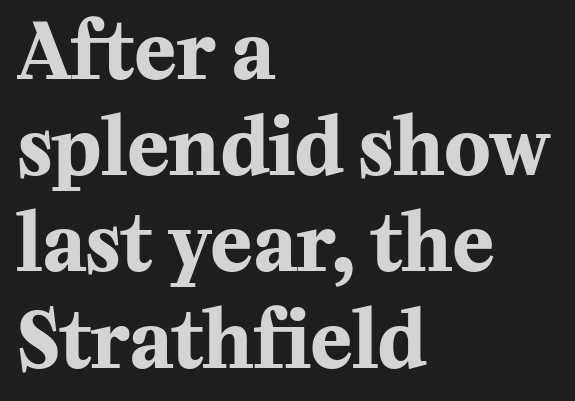
Q: Is the text bold? A: Yes.
Q: Is the text italic (slanted)? A: No, it is upright.
Q: Is the typeface a serif or a sans-serif typeface? A: Serif.
Q: Is the text underlined? A: No.
Q: How is the paragraph aligned? A: Left-aligned.
Q: Is the spacing between letters normal or unusually wide? A: Normal.
Q: Is the spacing between lines tight, normal or loose? A: Normal.
Q: Width (condensed, normal, or wide)? A: Normal.
Q: Stroke contrast? A: Medium.
Q: x-height? A: Medium.
Q: Monospaced? A: No.
